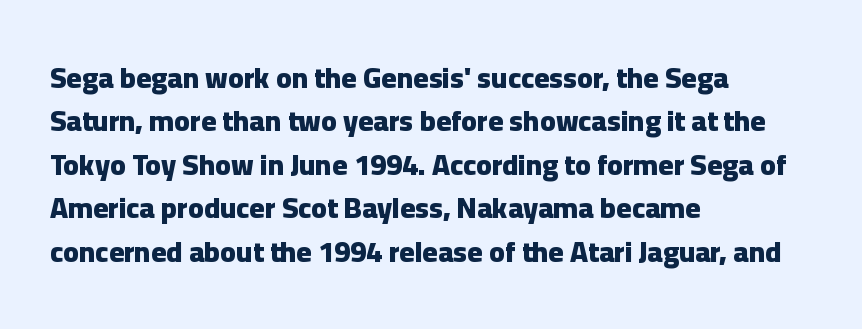
Is this a fixed-width face? No — the glyphs have proportional, varying widths. If you drew a ruler down the left edge, every line would touch it. Honestly, the row spacing looks completely unremarkable. A roman cut, with each character standing at attention. Lines of text with bare space underneath. Default kerning and tracking; the words read as compact shapes.
